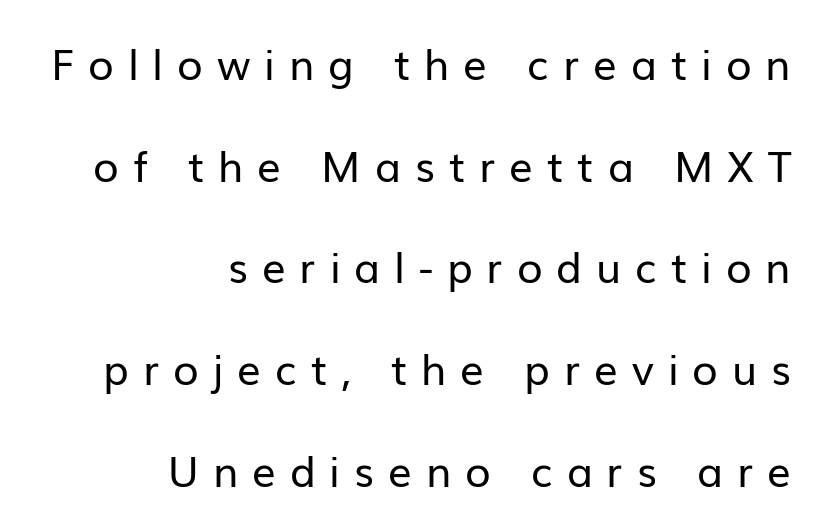
The image shows 42 px regular-weight sans-serif type, upright; set right-aligned, loose line spacing (2.42x), unusually wide letter spacing (+0.33 em), not underlined; low stroke contrast and a medium x-height.
